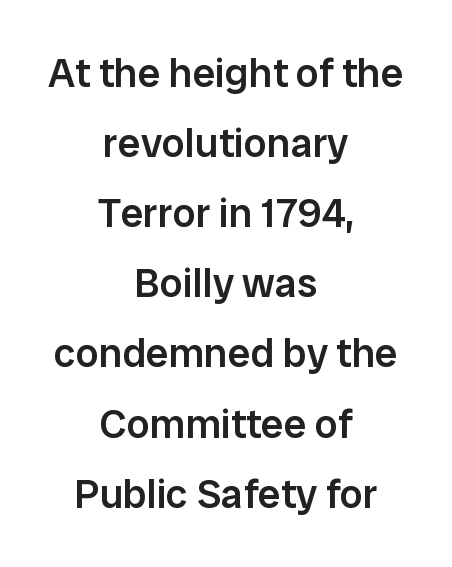
Is this a fixed-width face? No — the glyphs have proportional, varying widths. Here the glyphs are tracked normally, forming tight word shapes. The letters carry no serifs — their stems end cleanly without finishing strokes. The letters are semibold — heavier than regular but short of a full bold.
